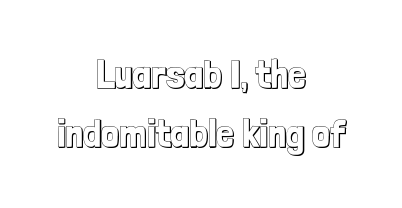
Quick note: underline off. Students, note that the glyphs here touch the page at normal intervals. Reading down the column, the eye jumps a familiar distance to each next line. It's the straight-up-and-down kind of type.
